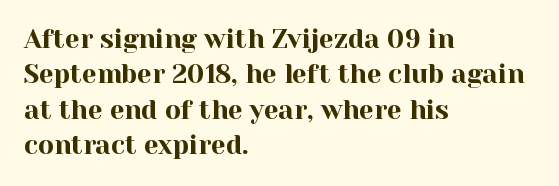
Q: Is the text italic (slanted)? A: No, it is upright.
Q: Is the text underlined? A: No.
Q: How is the paragraph aligned? A: Left-aligned.
Q: Is the spacing between letters normal or unusually wide? A: Normal.
Q: Is the spacing between lines tight, normal or loose? A: Normal.
